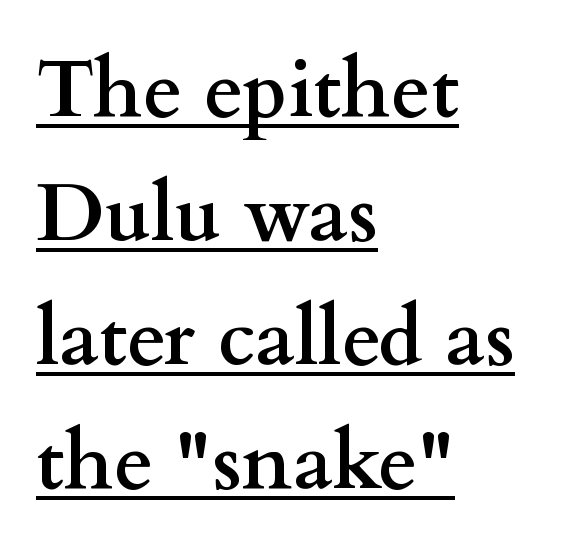
{"serif": "yes", "italic": "no", "bold": "yes", "weight": "semibold", "width": "wide", "stroke_contrast": "medium", "x_height": "small", "monospaced": "no", "underline": "yes", "align": "left", "line_spacing": "normal", "line_spacing_ratio": 1.55, "letter_spacing": "normal", "letter_spacing_em": 0.0, "glyph_px": 80}
